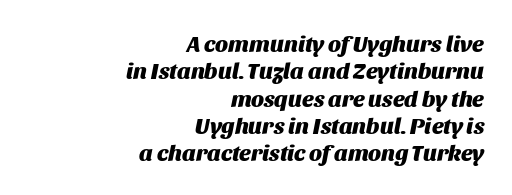
Q: Is the text bold? A: Yes.
Q: Is the text italic (slanted)? A: Yes, it leans right by about 11 degrees.
Q: Is the text underlined? A: No.
Q: How is the paragraph aligned? A: Right-aligned.
Q: Is the spacing between letters normal or unusually wide? A: Normal.
